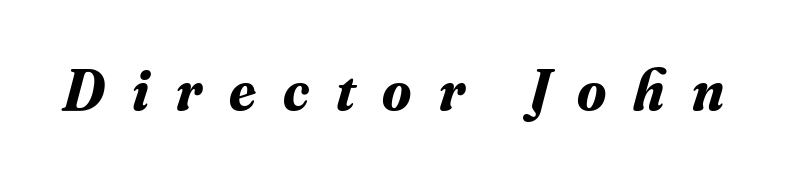
Q: Is the text bold? A: Yes.
Q: Is the text italic (slanted)? A: Yes, it leans right by about 16 degrees.
Q: Is the typeface a serif or a sans-serif typeface? A: Serif.
Q: Is the text underlined? A: No.
Q: Is the spacing between letters normal or unusually wide? A: Unusually wide.
Q: Width (condensed, normal, or wide)? A: Normal.
Q: Stroke contrast? A: Medium.
Q: x-height? A: Small.
Q: Monospaced? A: No.
